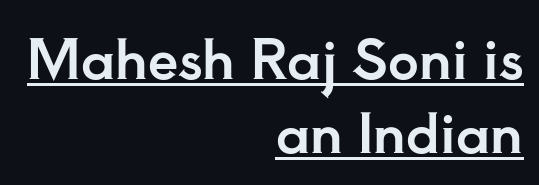
The image shows 54 px serif type, upright; set right-aligned, normal line spacing (1.37x), normal letter spacing, underlined; low stroke contrast and a small x-height.
